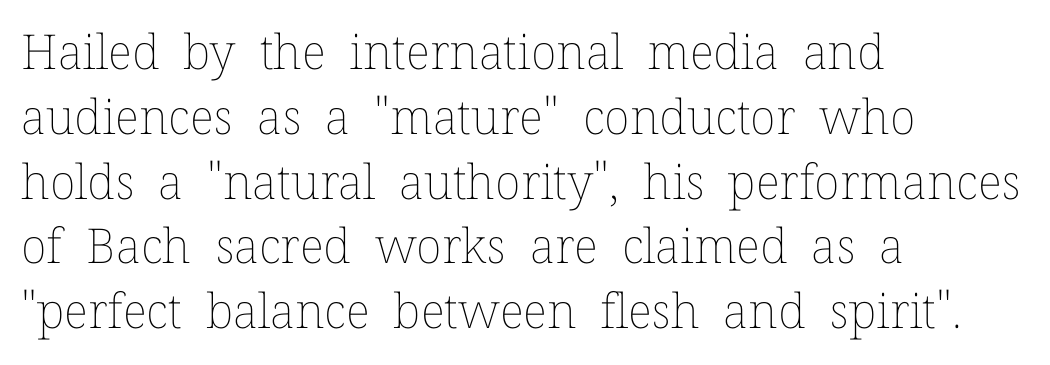
{"italic": "no", "bold": "no", "weight": "thin", "width": "normal", "stroke_contrast": "low", "x_height": "medium", "monospaced": "no", "underline": "no", "align": "left", "line_spacing": "normal", "line_spacing_ratio": 1.35, "letter_spacing": "normal", "letter_spacing_em": 0.0, "glyph_px": 48}
